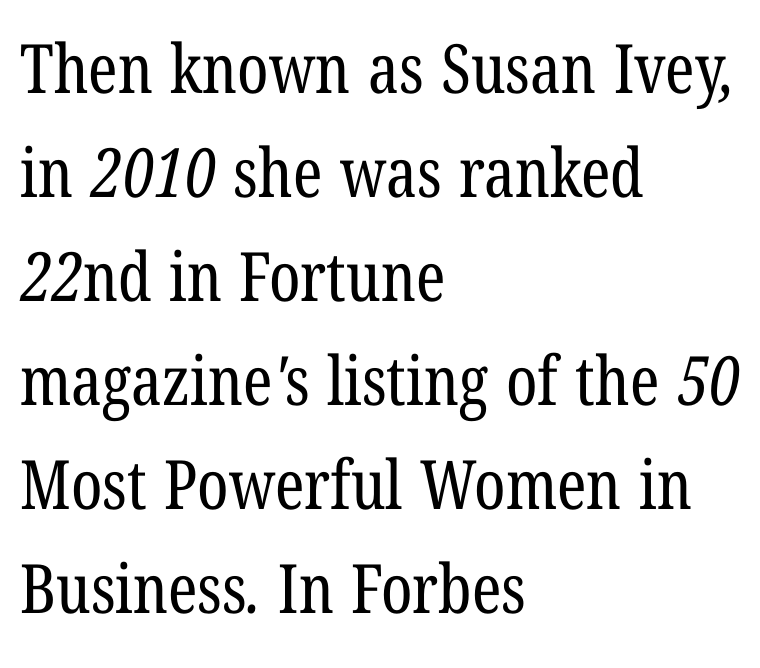
Tracking here is standard; glyphs follow each other at the usual distance. This is serif lettering, the kind often seen in printed books. This block has exactly the height ordinary leading produces. Leftover space on each line is placed entirely after the last word. Is the stroke heavy? The answer is a plain regular-or-lighter.
